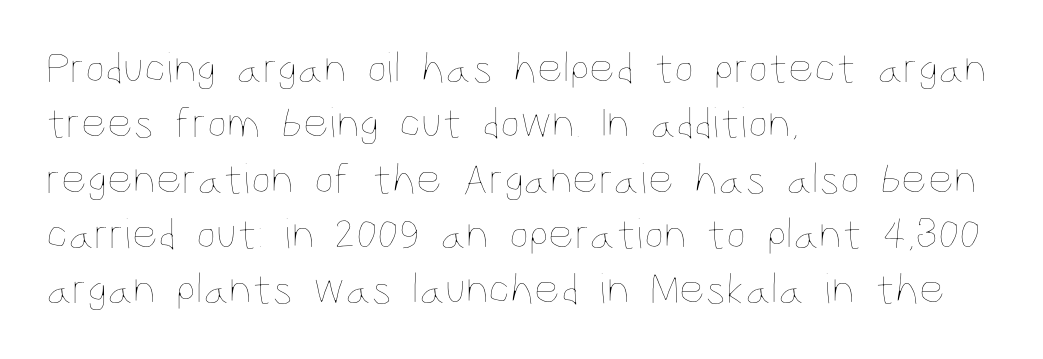
The image shows 45 px thin, condensed type, upright; set left-aligned, line spacing 1.23x, normal letter spacing, not underlined; low stroke contrast and a large x-height.
